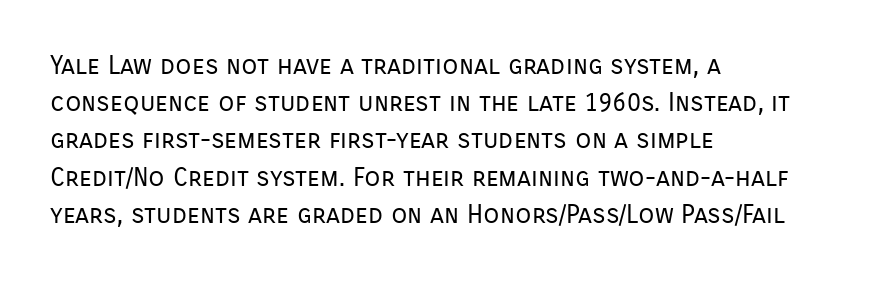
The image shows 26 px text type, upright; set left-aligned, normal line spacing (1.43x), normal letter spacing, not underlined.
